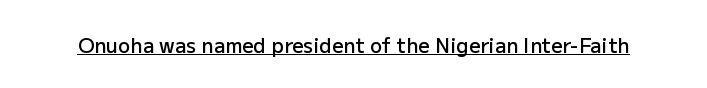
Q: Is the text bold? A: Semi-bold.
Q: Is the text italic (slanted)? A: No, it is upright.
Q: Is the text underlined? A: Yes.
Q: Is the spacing between letters normal or unusually wide? A: Normal.
